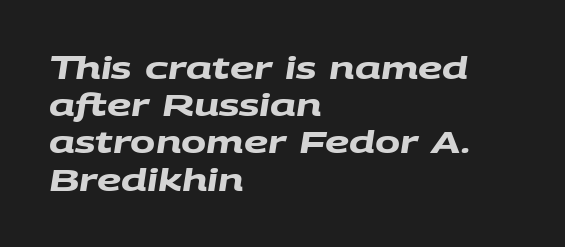
The rendering uses natural spacing where letterforms have individual widths. How are the letters spaced? Ordinarily, with no added tracking. The face used here is a sans, in the tradition of grotesques and geometrics. The typesetting leans heavy: a genuine bold. Any mark beneath the type? The region is blank.
